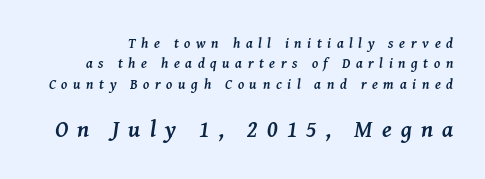
Compared with typical body copy, the letter spacing here is much looser. Leading: standard. The glyphs look as if they've been sheared to an angle. This layout puts the modest block above and the oversized block below. The glyphs have the mass of a bold cut.
